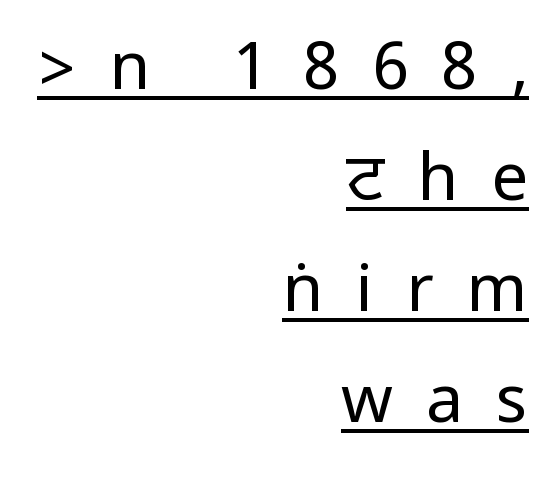
Q: Is the text bold? A: No.
Q: Is the text italic (slanted)? A: No, it is upright.
Q: Is the typeface a serif or a sans-serif typeface? A: Sans-serif.
Q: Is the text underlined? A: Yes.
Q: How is the paragraph aligned? A: Right-aligned.
Q: Is the spacing between letters normal or unusually wide? A: Unusually wide.
Q: Is the spacing between lines tight, normal or loose? A: Normal.
Q: Width (condensed, normal, or wide)? A: Condensed.
Q: Stroke contrast? A: Low.
